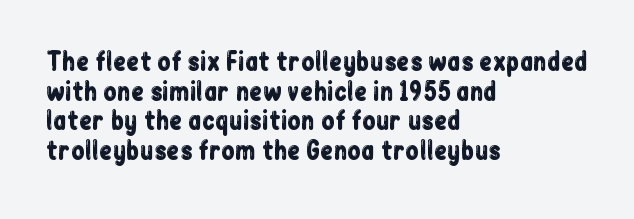
The image shows 24 px text type, upright; set left-aligned, line spacing 1.23x, normal letter spacing, not underlined.
